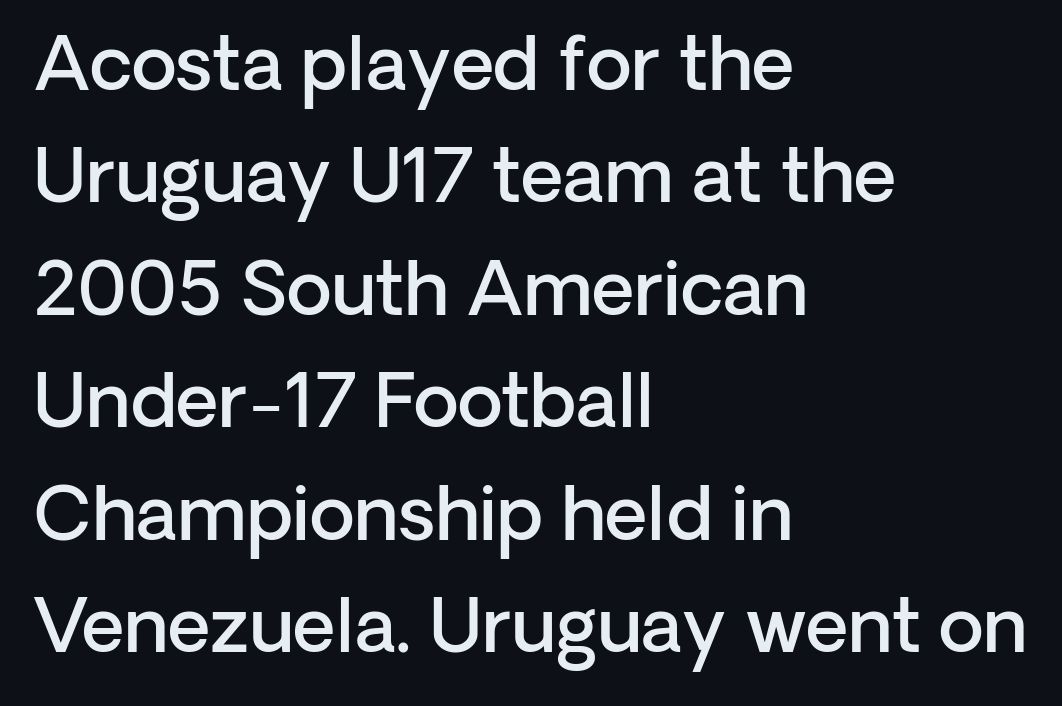
Q: Is the text bold? A: Semi-bold.
Q: Is the text italic (slanted)? A: No, it is upright.
Q: Is the typeface a serif or a sans-serif typeface? A: Sans-serif.
Q: Is the text underlined? A: No.
Q: How is the paragraph aligned? A: Left-aligned.
Q: Is the spacing between letters normal or unusually wide? A: Normal.
Q: Is the spacing between lines tight, normal or loose? A: Normal.
Q: Width (condensed, normal, or wide)? A: Normal.
Q: Stroke contrast? A: Low.
Q: x-height? A: Medium.
Q: Monospaced? A: No.
